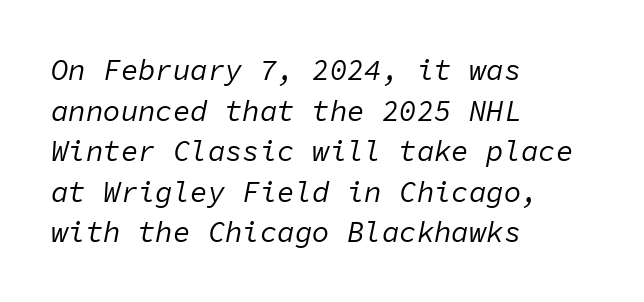
Q: Is the text bold? A: No.
Q: Is the text italic (slanted)? A: Yes, it leans right by about 11 degrees.
Q: Is the text underlined? A: No.
Q: How is the paragraph aligned? A: Left-aligned.
Q: Is the spacing between letters normal or unusually wide? A: Normal.
Q: Is the spacing between lines tight, normal or loose? A: Normal.
Q: Width (condensed, normal, or wide)? A: Normal.
Q: Stroke contrast? A: Low.
Q: x-height? A: Medium.
Q: Monospaced? A: Yes.
